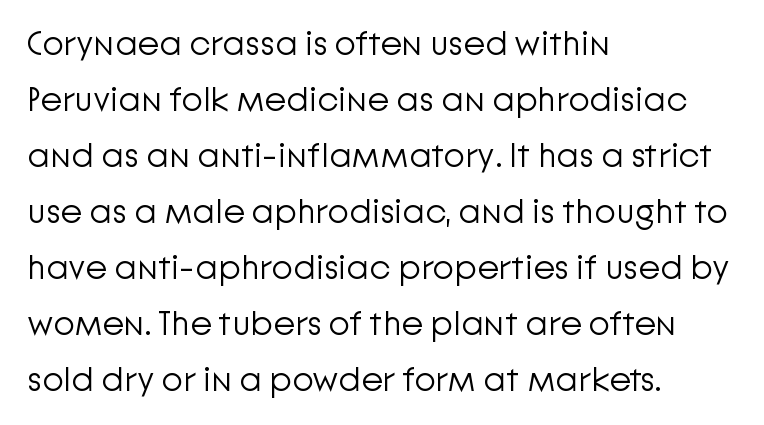
Type without underlining. Upright lettering throughout. Does the copy run flush right? No — it runs flush left. This sample has the flowing, uneven cadence of proportional lettering. To sum up the face: it is a sans, with no serifs. Students, note that the glyphs here touch the page at normal intervals.
